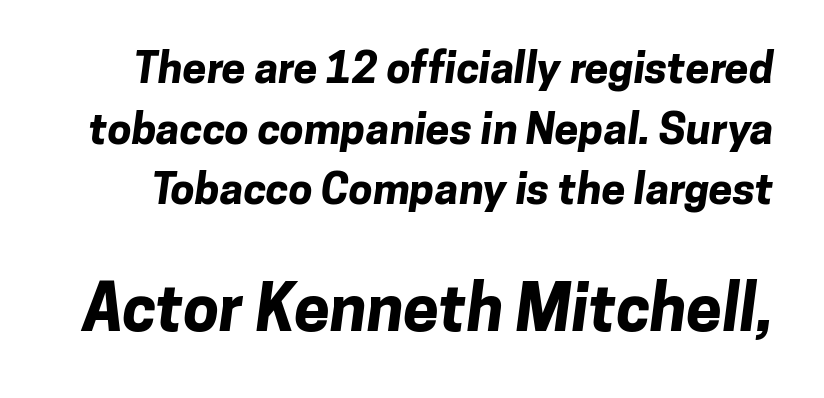
The image shows 64 px bold sans-serif type; set normal line spacing (1.41x), normal letter spacing, not underlined; the second (bottom) block is 1.49x larger; low stroke contrast and a medium x-height.
